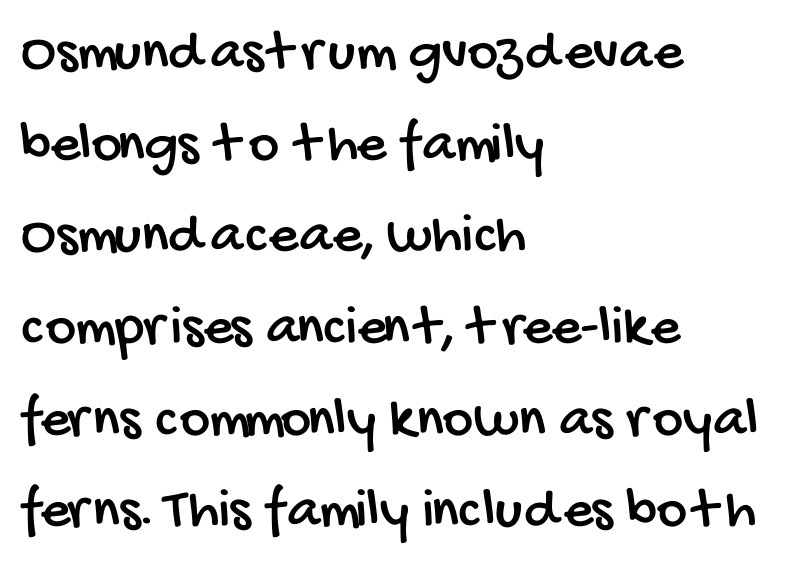
Q: Is the typeface a serif or a sans-serif typeface? A: Sans-serif.
Q: Is the text underlined? A: No.
Q: How is the paragraph aligned? A: Left-aligned.
Q: Is the spacing between letters normal or unusually wide? A: Normal.
Q: Is the spacing between lines tight, normal or loose? A: Normal.
Q: Width (condensed, normal, or wide)? A: Condensed.
Q: Stroke contrast? A: Low.
Q: x-height? A: Large.
Q: Monospaced? A: No.
